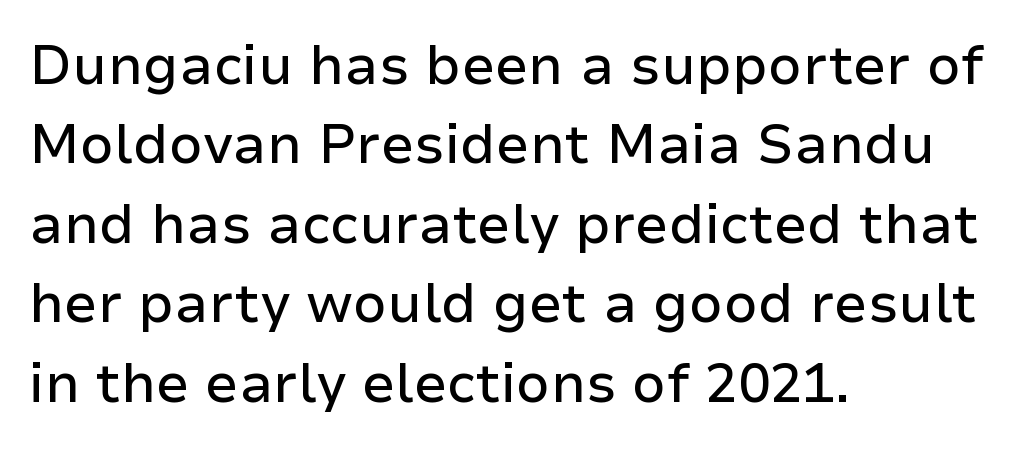
The image shows 54 px sans-serif type, upright; set left-aligned, normal line spacing (1.47x), normal letter spacing, not underlined; low stroke contrast and a medium x-height.
